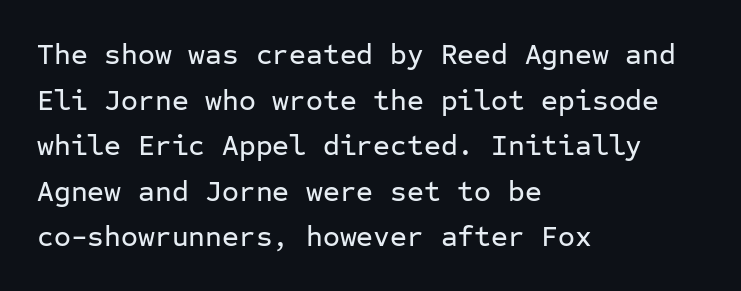
{"serif": "no", "italic": "no", "width": "normal", "stroke_contrast": "low", "x_height": "medium", "monospaced": "yes", "underline": "no", "align": "left", "line_spacing": "normal", "line_spacing_ratio": 1.57, "letter_spacing": "normal", "letter_spacing_em": 0.0, "glyph_px": 29}
